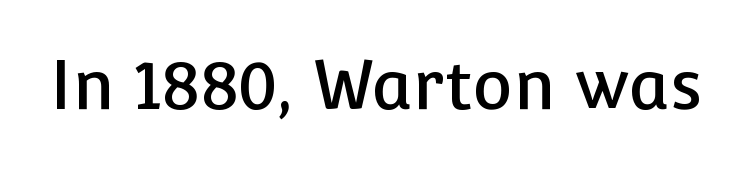
{"serif": "no", "italic": "no", "width": "normal", "stroke_contrast": "low", "x_height": "medium", "monospaced": "no", "underline": "no", "letter_spacing": "normal", "letter_spacing_em": 0.0, "glyph_px": 68}
